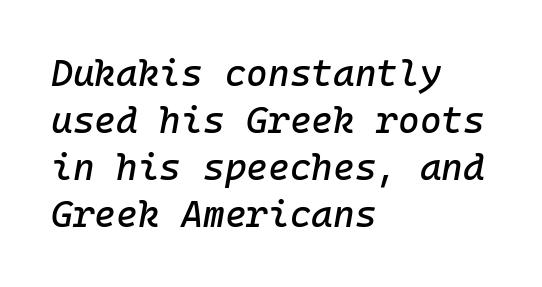
Q: Is the text italic (slanted)? A: Yes, it leans right by about 10 degrees.
Q: Is the text underlined? A: No.
Q: How is the paragraph aligned? A: Left-aligned.
Q: Is the spacing between letters normal or unusually wide? A: Normal.
Q: Is the spacing between lines tight, normal or loose? A: Normal.
Q: Width (condensed, normal, or wide)? A: Normal.
Q: Stroke contrast? A: Low.
Q: x-height? A: Medium.
Q: Monospaced? A: Yes.
